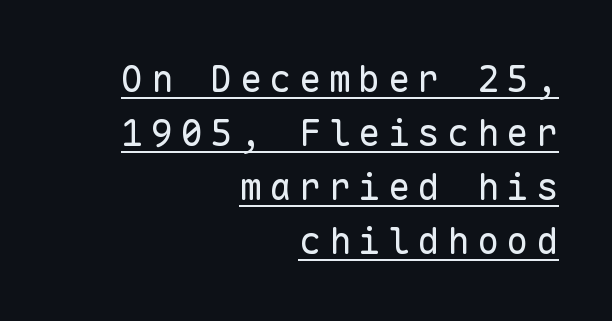
{"serif": "no", "italic": "no", "bold": "no", "weight": "regular", "width": "normal", "stroke_contrast": "low", "x_height": "medium", "monospaced": "yes", "underline": "yes", "align": "right", "line_spacing": "normal", "line_spacing_ratio": 1.46, "letter_spacing": "wide", "letter_spacing_em": 0.2, "glyph_px": 37}
